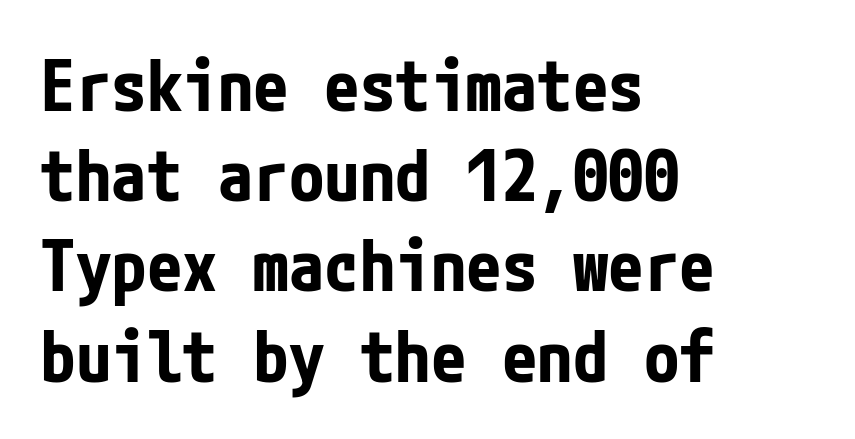
Q: Is the text bold? A: Yes.
Q: Is the text italic (slanted)? A: No, it is upright.
Q: Is the typeface a serif or a sans-serif typeface? A: Sans-serif.
Q: Is the text underlined? A: No.
Q: How is the paragraph aligned? A: Left-aligned.
Q: Is the spacing between letters normal or unusually wide? A: Normal.
Q: Is the spacing between lines tight, normal or loose? A: Normal.
Q: Width (condensed, normal, or wide)? A: Condensed.
Q: Stroke contrast? A: Low.
Q: x-height? A: Medium.
